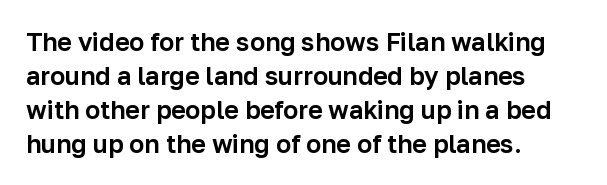
The image shows 25 px text type, upright; set left-aligned, normal line spacing (1.36x), normal letter spacing, not underlined.
